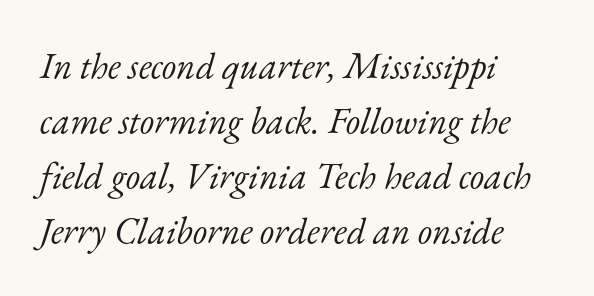
{"serif": "yes", "italic": "yes", "lean": "right", "slant_degrees": 17, "bold": "no", "weight": "light", "width": "normal", "stroke_contrast": "low", "x_height": "small", "monospaced": "no", "underline": "no", "align": "left", "line_spacing": "normal", "line_spacing_ratio": 1.49, "letter_spacing": "normal", "letter_spacing_em": 0.0, "glyph_px": 37}
